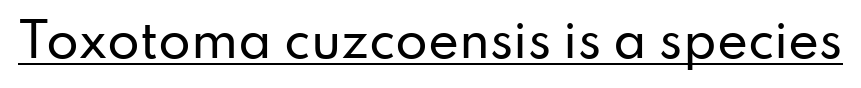
The image shows 47 px sans-serif type, upright; set normal letter spacing, underlined; low stroke contrast and a small x-height.
